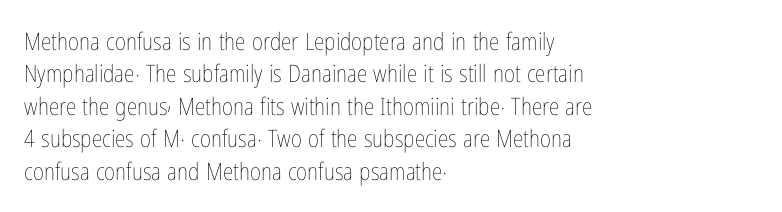
{"italic": "no", "bold": "no", "underline": "no", "align": "left", "line_spacing": "normal", "line_spacing_ratio": 1.35, "letter_spacing": "normal", "letter_spacing_em": 0.0, "glyph_px": 24}
